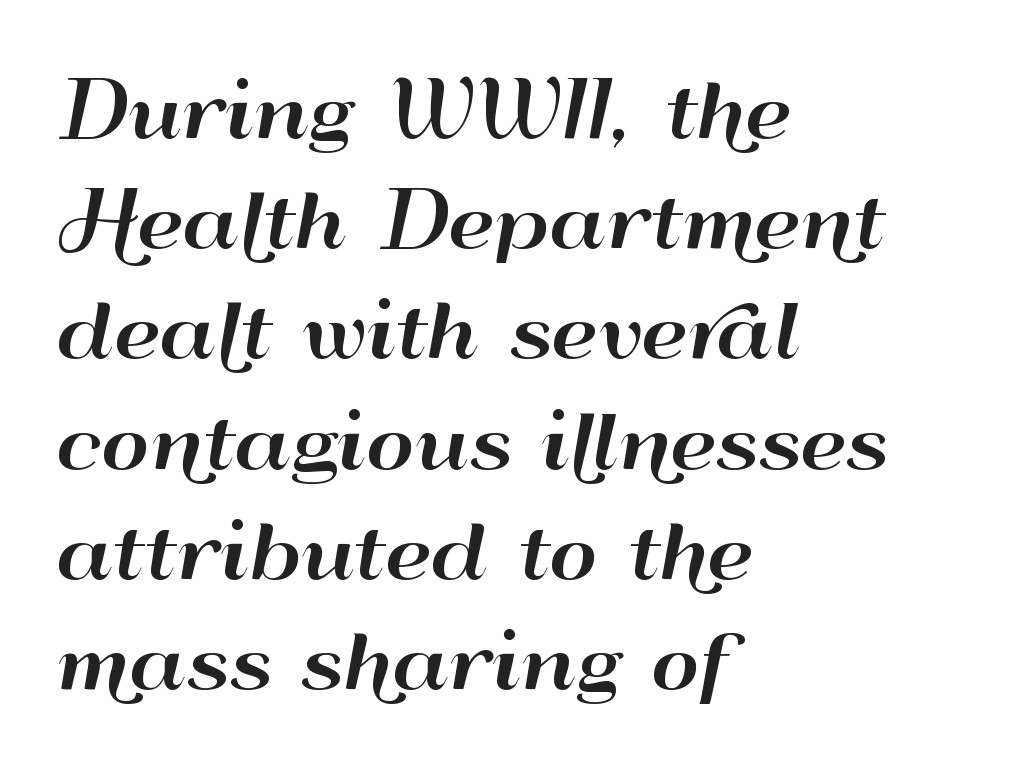
Q: Is the text italic (slanted)? A: Yes.
Q: Is the typeface a serif or a sans-serif typeface? A: Sans-serif.
Q: Is the text underlined? A: No.
Q: How is the paragraph aligned? A: Left-aligned.
Q: Is the spacing between letters normal or unusually wide? A: Normal.
Q: Is the spacing between lines tight, normal or loose? A: Normal.
Q: Width (condensed, normal, or wide)? A: Wide.
Q: Stroke contrast? A: High.
Q: x-height? A: Small.
Q: Monospaced? A: No.
